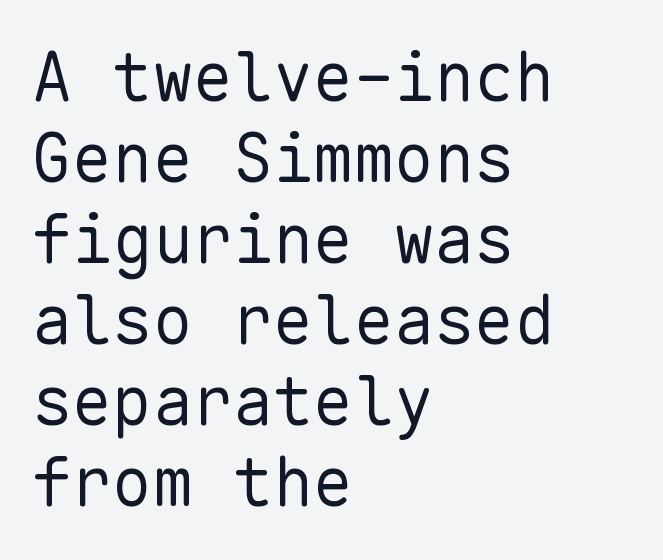
The image shows 67 px regular-weight sans-serif type, upright, monospaced; set left-aligned, line spacing 1.21x, normal letter spacing, not underlined; low stroke contrast and a medium x-height.
